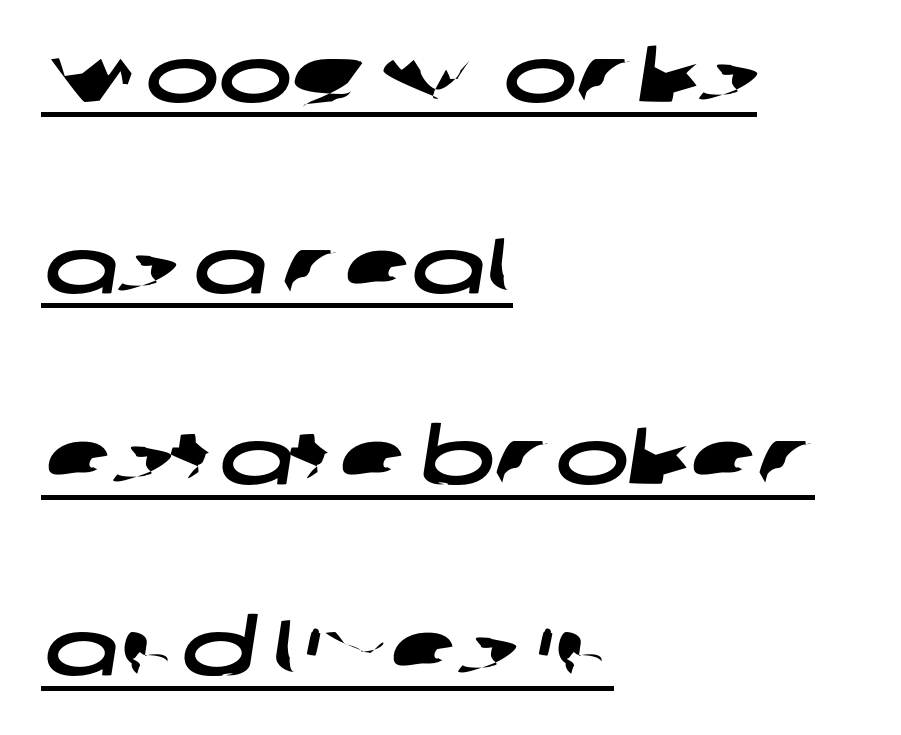
{"serif": "no", "width": "wide", "stroke_contrast": "low", "x_height": "large", "monospaced": "no", "underline": "yes", "align": "left", "line_spacing": "loose", "line_spacing_ratio": 2.45, "letter_spacing": "normal", "letter_spacing_em": 0.0, "glyph_px": 78}
